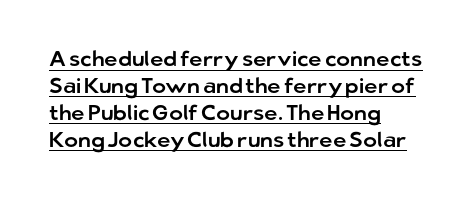
The image shows 21 px text type, upright; set left-aligned, normal line spacing (1.28x), normal letter spacing, underlined.
